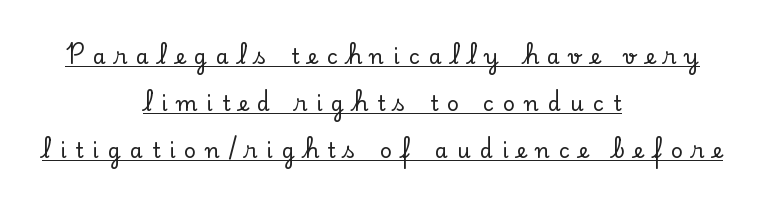
The image shows 21 px text type, upright; set centered, loose line spacing (2.24x), unusually wide letter spacing (+0.43 em), underlined.
